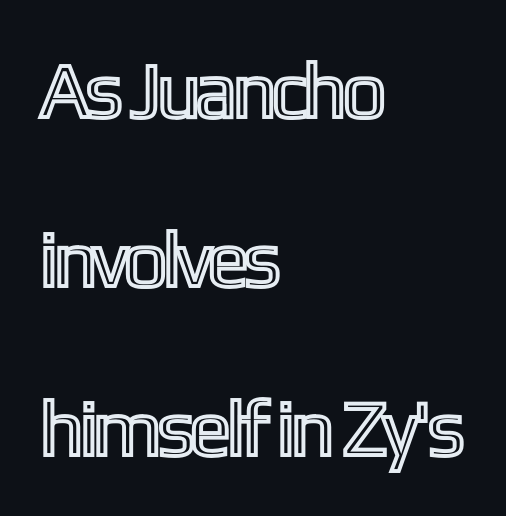
Vertically, the passage feels expansive, rows floating well apart. Quick note: not italic, upright. Glance below the letters and you will spot only blank space. Nobody touched the tracking dial on this one. These lines are set flush left with a ragged right edge.
